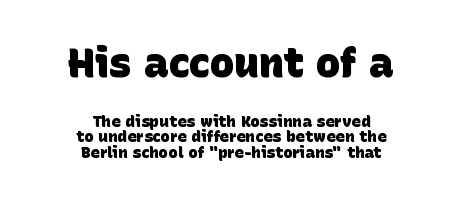
Typographically, this falls in the sans-serif category. Only glyphs here, with clear space below each row. Short note: letters normally spaced. How heavy is the stroke? Heavy — this is a bold. Very little white space separates one row of letters from the next.
